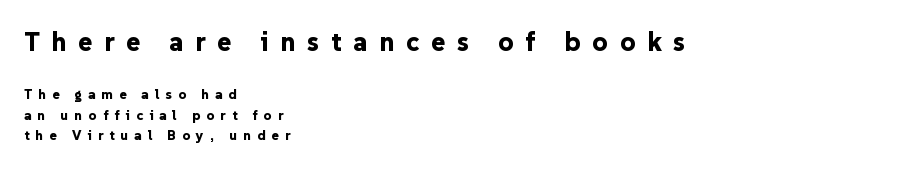
Q: Is the text bold? A: Yes.
Q: Is the text italic (slanted)? A: No, it is upright.
Q: Is the text underlined? A: No.
Q: How is the paragraph aligned? A: Left-aligned.
Q: Is the spacing between letters normal or unusually wide? A: Unusually wide.
Q: Is the spacing between lines tight, normal or loose? A: Normal.
Q: Which block of text is set in a larger size, the first (top) or the second (bottom)? A: The first (top) one.
